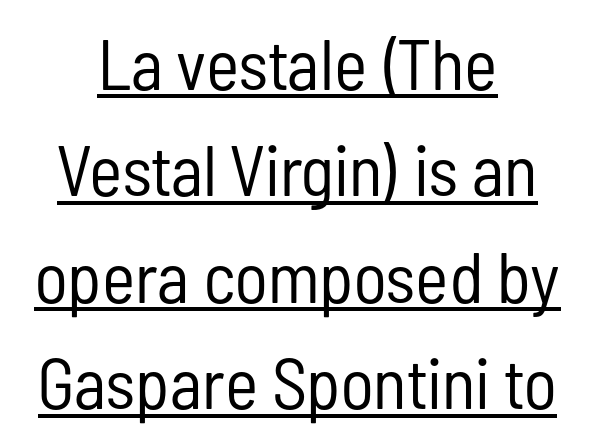
{"serif": "no", "italic": "no", "bold": "no", "weight": "regular", "width": "condensed", "stroke_contrast": "low", "x_height": "medium", "monospaced": "no", "underline": "yes", "align": "center", "line_spacing": "normal", "line_spacing_ratio": 1.5, "letter_spacing": "normal", "letter_spacing_em": 0.0, "glyph_px": 71}
